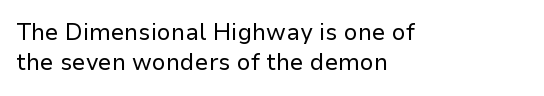
{"italic": "no", "bold": "no", "underline": "no", "align": "left", "line_spacing": "normal", "line_spacing_ratio": 1.31, "letter_spacing": "normal", "letter_spacing_em": 0.0, "glyph_px": 23}
